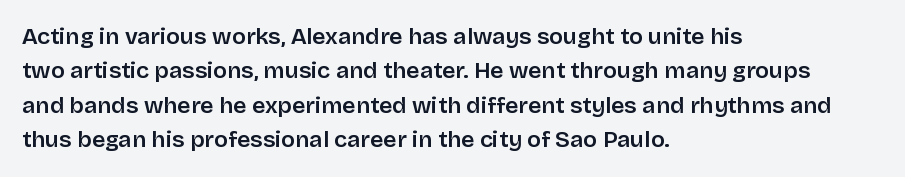
{"italic": "no", "bold": "semi", "underline": "no", "align": "left", "line_spacing": "normal", "line_spacing_ratio": 1.5, "letter_spacing": "normal", "letter_spacing_em": 0.0, "glyph_px": 23}
